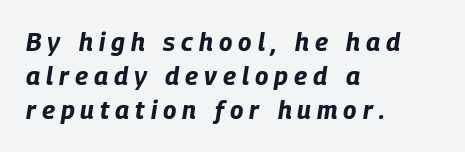
The gaps between neighbouring characters are conspicuously large. A dark, heavy texture on the line: the type is bold. Line starts are locked; line ends wander. Evenly set lines give the paragraph a standard silhouette. A bare baseline throughout the passage. The rendering applies a slant to the glyphs.
